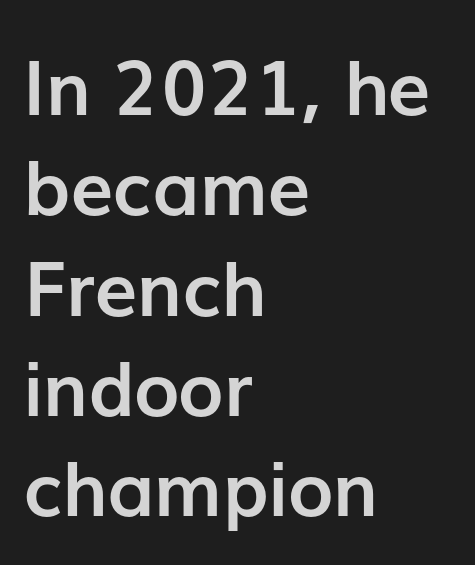
Unmarked baselines from the first word to the last. The passage shown stacks its lines at a standard gap. This is sans-serif lettering, the kind often seen on screens and signage. You could call the tracking neutral — neither tight nor loose. Do the letters lean? They stand straight. Left-aligned paragraph, ragged on the right.
